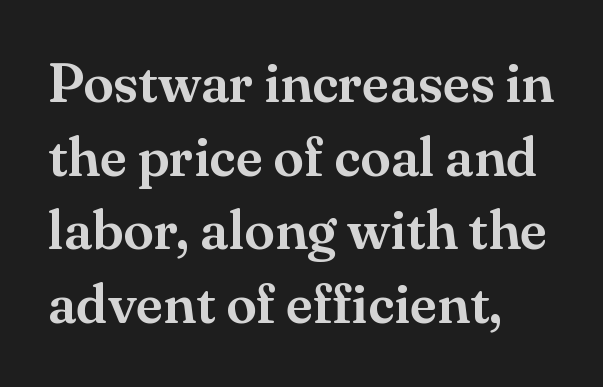
The image shows 55 px serif type, upright; set left-aligned, normal line spacing (1.34x), normal letter spacing, not underlined; medium stroke contrast and a small x-height.
